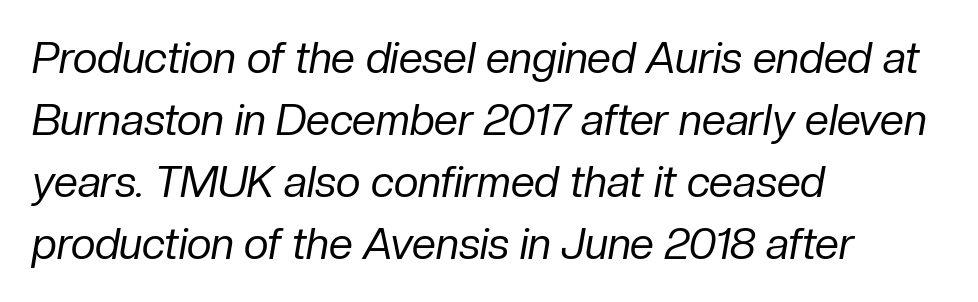
{"italic": "yes", "lean": "right", "slant_degrees": 10, "bold": "no", "weight": "regular", "width": "normal", "stroke_contrast": "low", "x_height": "medium", "monospaced": "no", "underline": "no", "align": "left", "line_spacing": "normal", "line_spacing_ratio": 1.44, "letter_spacing": "normal", "letter_spacing_em": 0.0, "glyph_px": 43}
